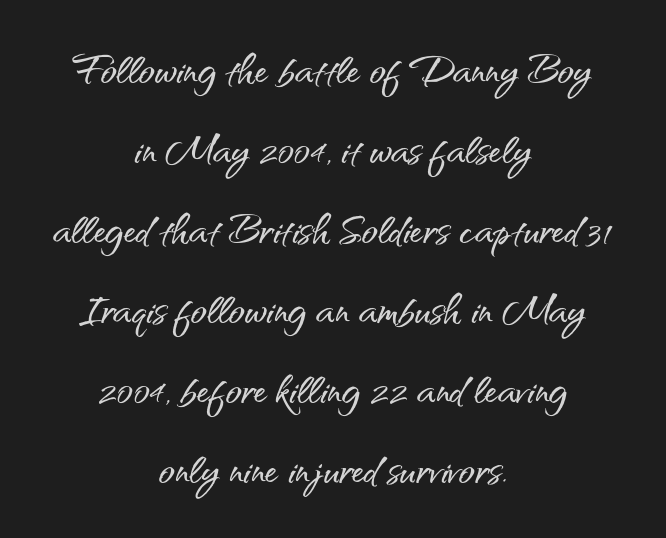
Q: Is the text italic (slanted)? A: Yes.
Q: Is the typeface a serif or a sans-serif typeface? A: Sans-serif.
Q: Is the text underlined? A: No.
Q: How is the paragraph aligned? A: Centered.
Q: Is the spacing between letters normal or unusually wide? A: Normal.
Q: Is the spacing between lines tight, normal or loose? A: Normal.
Q: Width (condensed, normal, or wide)? A: Normal.
Q: Stroke contrast? A: Medium.
Q: x-height? A: Small.
Q: Monospaced? A: No.
